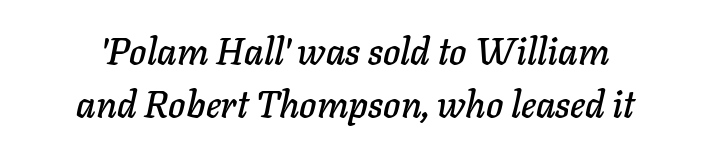
There's an unmistakable incline to the writing here. A clean baseline with only descenders dipping below it. This sample keeps an unexceptional amount of space between lines. The face used here is rendered with its standard letterfit.
